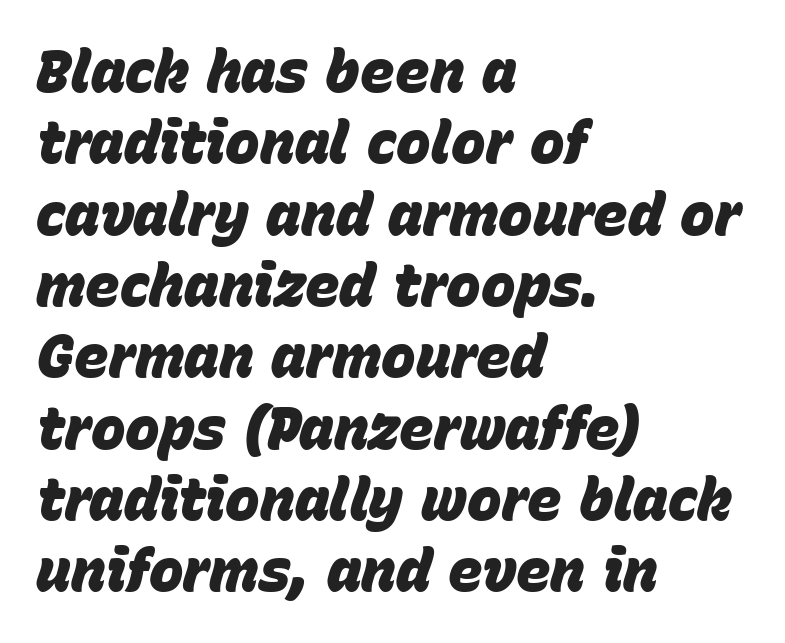
Words appear dense and cohesive because spacing is normal. The foot of each line stays bare and open. The text carries the slant typical of an italic or oblique font. The passage shown is emphatically bold. This sample is left-justified, so line endings fall wherever the words run out.
